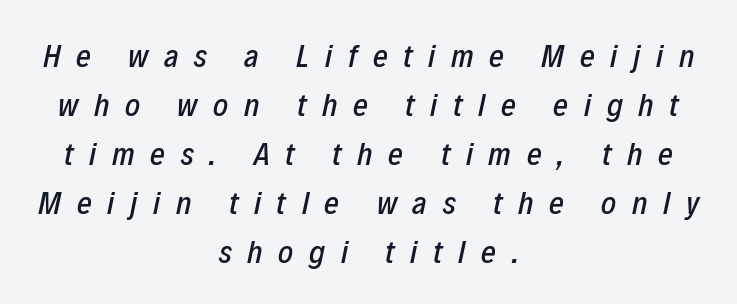
The image shows 32 px condensed type, italic (leaning right); set centered, normal line spacing (1.53x), unusually wide letter spacing (+0.49 em), not underlined; low stroke contrast and a medium x-height.
